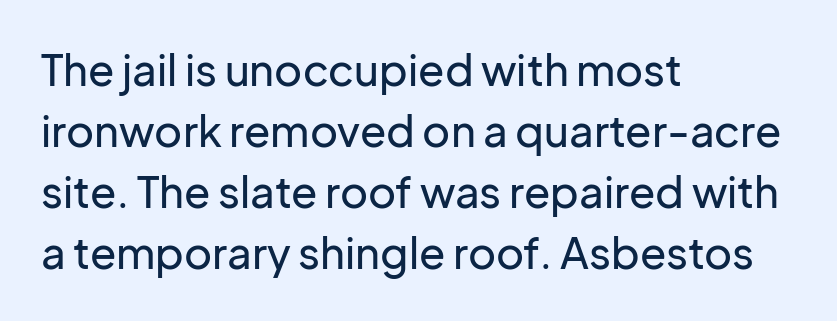
The image shows 43 px sans-serif type, upright; set left-aligned, normal line spacing (1.42x), normal letter spacing, not underlined; low stroke contrast and a medium x-height.
